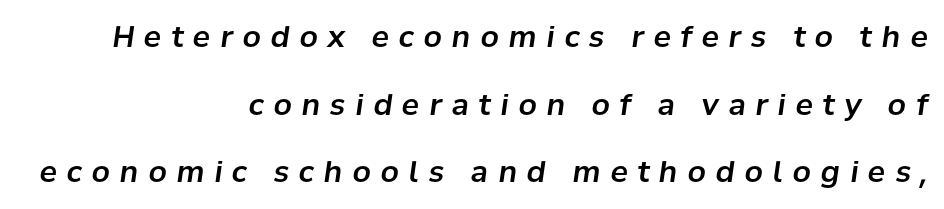
Q: Is the text italic (slanted)? A: Yes, it leans right by about 8 degrees.
Q: Is the text underlined? A: No.
Q: How is the paragraph aligned? A: Right-aligned.
Q: Is the spacing between letters normal or unusually wide? A: Unusually wide.
Q: Is the spacing between lines tight, normal or loose? A: Loose.
Q: Width (condensed, normal, or wide)? A: Normal.
Q: Stroke contrast? A: Low.
Q: x-height? A: Medium.
Q: Monospaced? A: No.
